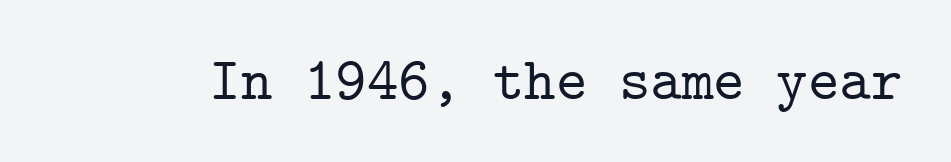
Q: Is the text italic (slanted)? A: No, it is upright.
Q: Is the typeface a serif or a sans-serif typeface? A: Serif.
Q: Is the text underlined? A: No.
Q: Is the spacing between letters normal or unusually wide? A: Normal.
Q: Width (condensed, normal, or wide)? A: Normal.
Q: Stroke contrast? A: Low.
Q: x-height? A: Medium.
Q: Monospaced? A: Yes.
